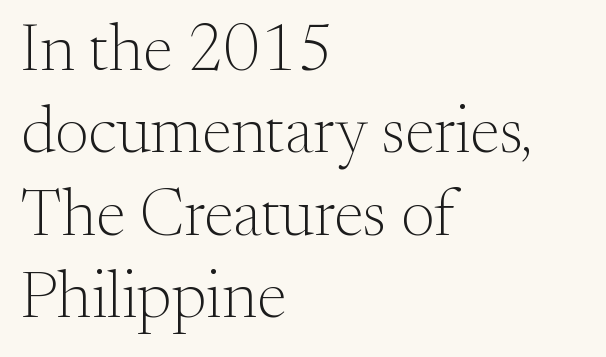
{"serif": "yes", "italic": "no", "bold": "no", "weight": "light", "width": "normal", "stroke_contrast": "medium", "x_height": "small", "monospaced": "no", "underline": "no", "align": "left", "line_spacing": "normal", "line_spacing_ratio": 1.25, "letter_spacing": "normal", "letter_spacing_em": 0.0, "glyph_px": 66}
